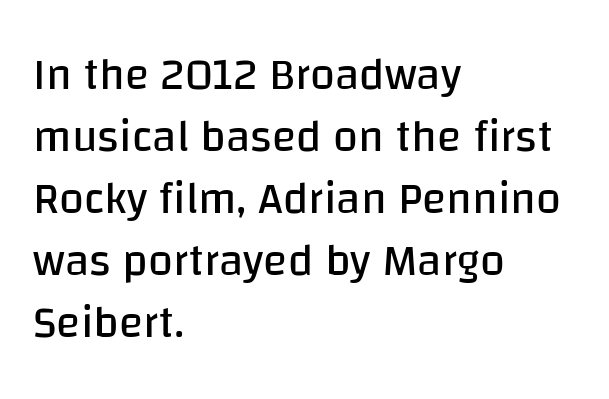
Q: Is the text bold? A: No.
Q: Is the text italic (slanted)? A: No, it is upright.
Q: Is the typeface a serif or a sans-serif typeface? A: Sans-serif.
Q: Is the text underlined? A: No.
Q: How is the paragraph aligned? A: Left-aligned.
Q: Is the spacing between letters normal or unusually wide? A: Normal.
Q: Is the spacing between lines tight, normal or loose? A: Normal.
Q: Width (condensed, normal, or wide)? A: Normal.
Q: Stroke contrast? A: Low.
Q: x-height? A: Large.
Q: Monospaced? A: No.
